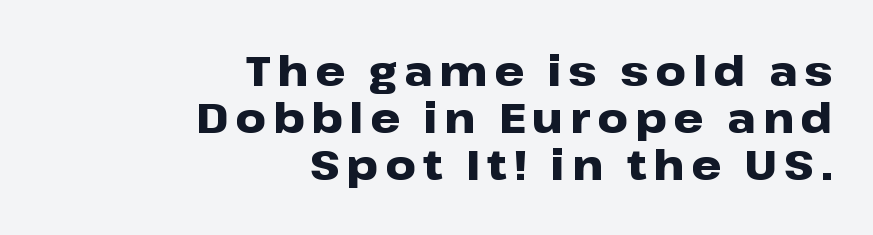
The image shows 42 px heavy, wide sans-serif type, upright; set right-aligned, tight line spacing (1.12x), not underlined; low stroke contrast and a medium x-height.
